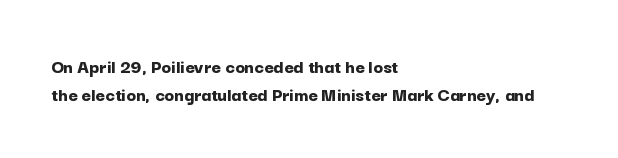
Q: Is the text bold? A: Yes.
Q: Is the text italic (slanted)? A: No, it is upright.
Q: Is the text underlined? A: No.
Q: How is the paragraph aligned? A: Left-aligned.
Q: Is the spacing between letters normal or unusually wide? A: Normal.
Q: Is the spacing between lines tight, normal or loose? A: Normal.
